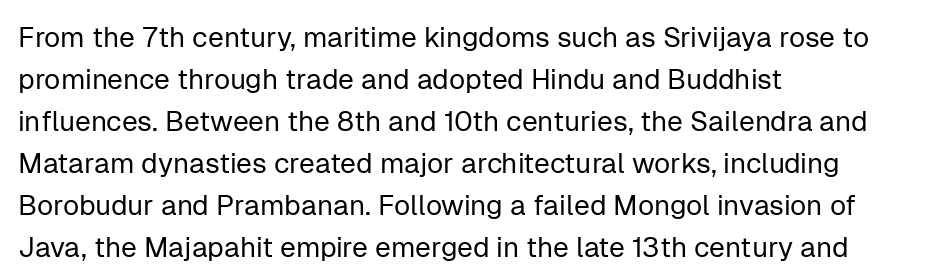
{"serif": "no", "italic": "no", "bold": "no", "weight": "regular", "width": "normal", "stroke_contrast": "low", "x_height": "medium", "monospaced": "no", "underline": "no", "align": "left", "line_spacing": "normal", "line_spacing_ratio": 1.5, "letter_spacing": "normal", "letter_spacing_em": 0.0, "glyph_px": 28}
